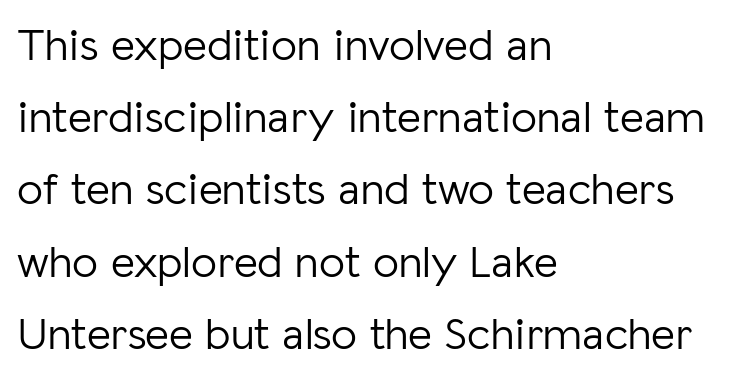
Q: Is the text bold? A: No.
Q: Is the text italic (slanted)? A: No, it is upright.
Q: Is the typeface a serif or a sans-serif typeface? A: Sans-serif.
Q: Is the text underlined? A: No.
Q: How is the paragraph aligned? A: Left-aligned.
Q: Is the spacing between letters normal or unusually wide? A: Normal.
Q: Is the spacing between lines tight, normal or loose? A: Normal.
Q: Width (condensed, normal, or wide)? A: Normal.
Q: Stroke contrast? A: Low.
Q: x-height? A: Medium.
Q: Monospaced? A: No.
